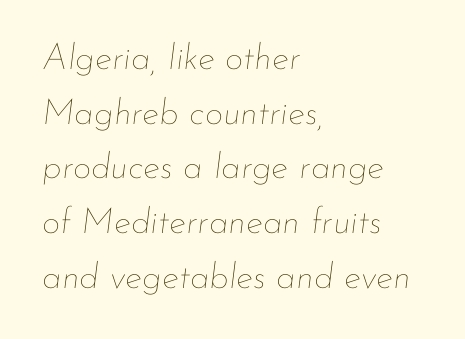
{"italic": "yes", "lean": "right", "slant_degrees": 7, "bold": "no", "weight": "thin", "width": "normal", "stroke_contrast": "low", "x_height": "small", "monospaced": "no", "underline": "no", "align": "left", "line_spacing": "normal", "line_spacing_ratio": 1.52, "letter_spacing": "normal", "letter_spacing_em": 0.0, "glyph_px": 36}
